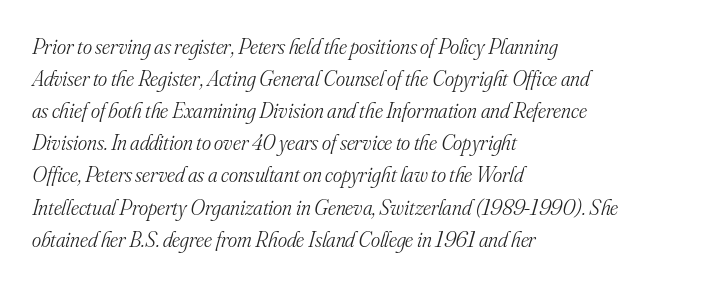
Q: Is the text bold? A: No.
Q: Is the text italic (slanted)? A: Yes, it leans right by about 16 degrees.
Q: Is the text underlined? A: No.
Q: How is the paragraph aligned? A: Left-aligned.
Q: Is the spacing between letters normal or unusually wide? A: Normal.
Q: Is the spacing between lines tight, normal or loose? A: Normal.
